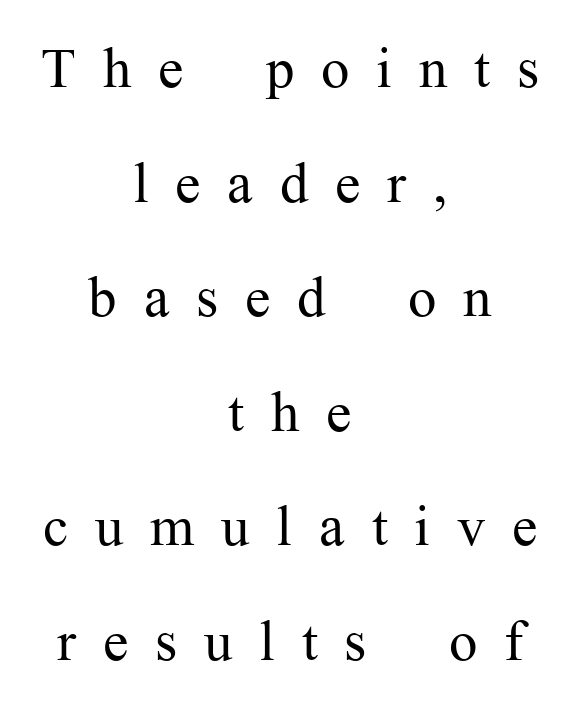
Unlike italic type, these characters show no tilt at all. Are there feet on the stems? There are — it's a serif. Is the stroke heavy? The answer is a plain regular-or-lighter. Spacing verdict: proportional, widths tailored to each character.
